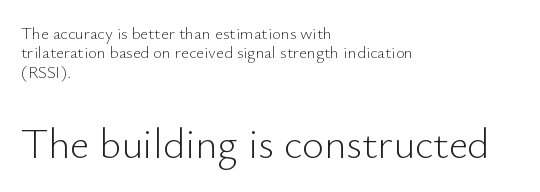
Q: Is the text bold? A: No.
Q: Is the text italic (slanted)? A: No, it is upright.
Q: Is the typeface a serif or a sans-serif typeface? A: Sans-serif.
Q: Is the text underlined? A: No.
Q: How is the paragraph aligned? A: Left-aligned.
Q: Is the spacing between letters normal or unusually wide? A: Normal.
Q: Is the spacing between lines tight, normal or loose? A: Tight.
Q: Which block of text is set in a larger size, the first (top) or the second (bottom)? A: The second (bottom) one.
Q: Width (condensed, normal, or wide)? A: Normal.
Q: Stroke contrast? A: Low.
Q: x-height? A: Small.
Q: Monospaced? A: No.
